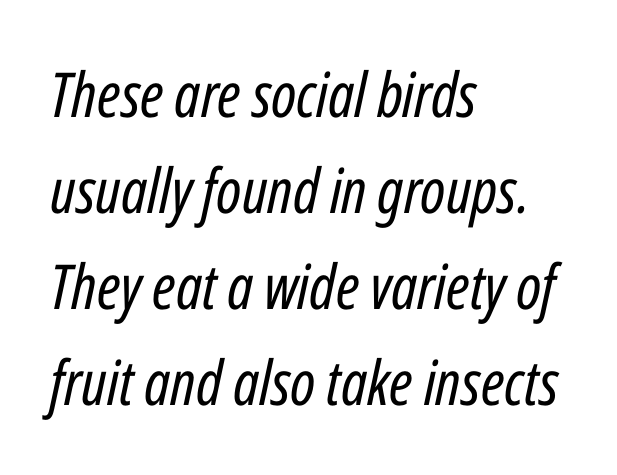
Q: Is the text bold? A: No.
Q: Is the text italic (slanted)? A: Yes, it leans right by about 12 degrees.
Q: Is the text underlined? A: No.
Q: How is the paragraph aligned? A: Left-aligned.
Q: Is the spacing between letters normal or unusually wide? A: Normal.
Q: Is the spacing between lines tight, normal or loose? A: Normal.
Q: Width (condensed, normal, or wide)? A: Condensed.
Q: Stroke contrast? A: Low.
Q: x-height? A: Medium.
Q: Monospaced? A: No.
